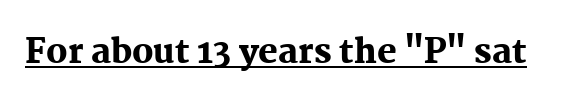
Q: Is the text bold? A: Yes.
Q: Is the text italic (slanted)? A: No, it is upright.
Q: Is the typeface a serif or a sans-serif typeface? A: Serif.
Q: Is the text underlined? A: Yes.
Q: Is the spacing between letters normal or unusually wide? A: Normal.
Q: Width (condensed, normal, or wide)? A: Normal.
Q: Stroke contrast? A: Medium.
Q: x-height? A: Medium.
Q: Monospaced? A: No.
